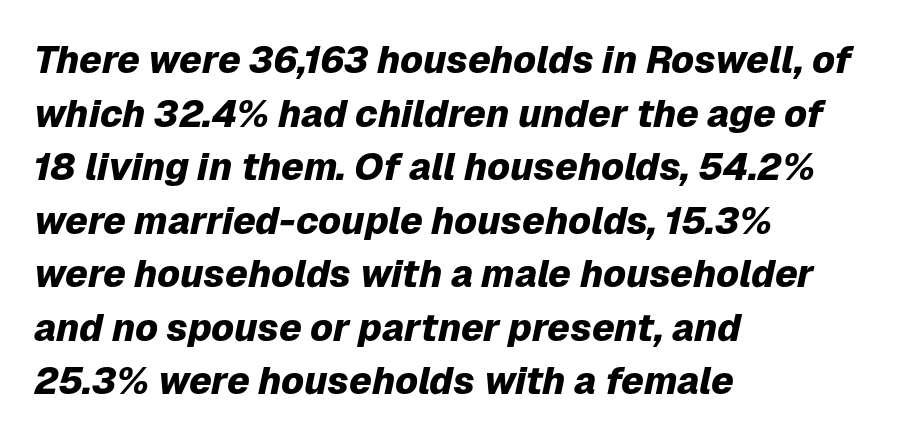
Line starts are locked; line ends wander. The rendering uses a moderate line-height, typical for paragraphs. Emphasis by weight is at full strength: bold. The zone under the glyphs is completely vacant.
